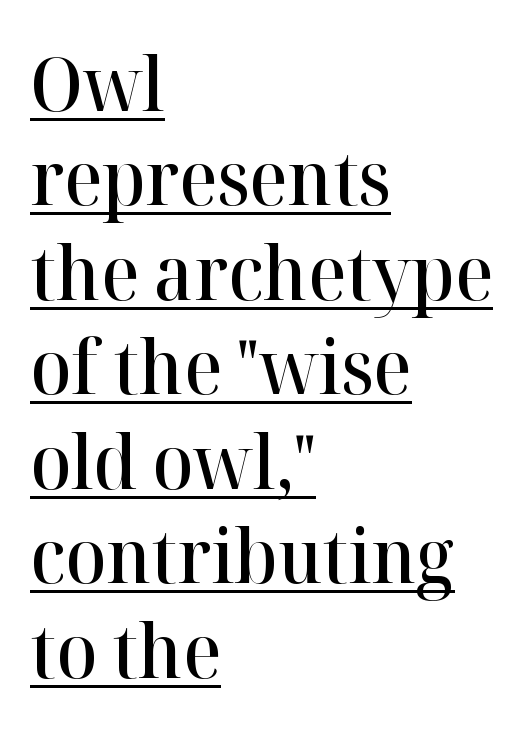
Compared with a centered layout, this one pins lines to the left instead. The lettering stays uniformly vertical, giving the passage a roman look. Honestly, the underline is the first thing you notice here. You can tell from the footed stems that serif type was used.
